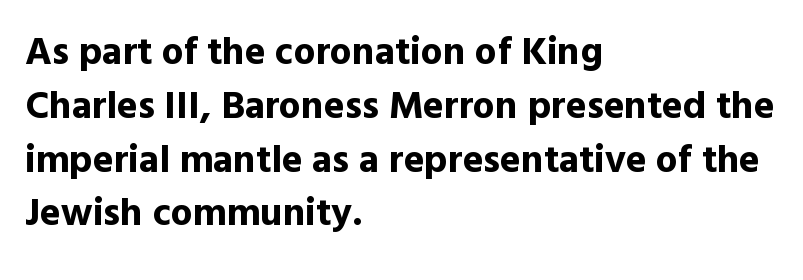
The image shows 39 px bold sans-serif type, upright; set left-aligned, normal line spacing (1.38x), normal letter spacing, not underlined; a medium x-height.
